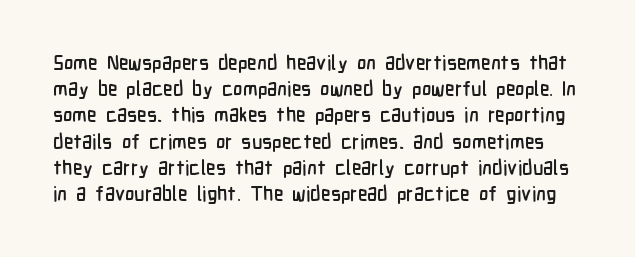
Notice how descenders clear the ascenders below comfortably — that's standard leading. The glyphs are unaccompanied by any horizontal stroke below them. Observe the ordinary spacing: letters are neighbours, not strangers. Italic: no, the glyphs are upright roman.
